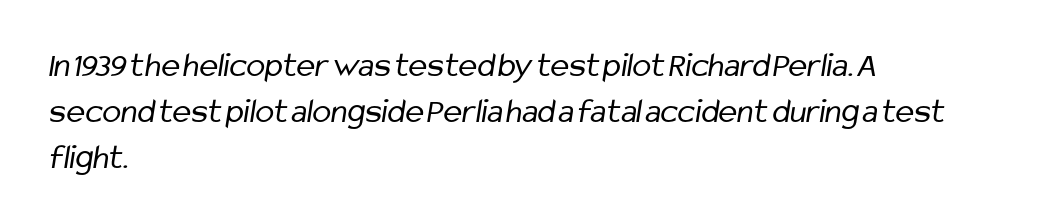
Q: Is the text bold? A: No.
Q: Is the typeface a serif or a sans-serif typeface? A: Sans-serif.
Q: Is the text underlined? A: No.
Q: How is the paragraph aligned? A: Left-aligned.
Q: Is the spacing between letters normal or unusually wide? A: Normal.
Q: Is the spacing between lines tight, normal or loose? A: Normal.
Q: Width (condensed, normal, or wide)? A: Condensed.
Q: Stroke contrast? A: Low.
Q: x-height? A: Medium.
Q: Monospaced? A: No.
